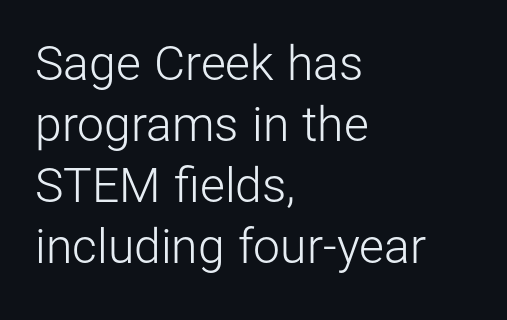
Q: Is the text bold? A: No.
Q: Is the text italic (slanted)? A: No, it is upright.
Q: Is the typeface a serif or a sans-serif typeface? A: Sans-serif.
Q: Is the text underlined? A: No.
Q: How is the paragraph aligned? A: Left-aligned.
Q: Is the spacing between letters normal or unusually wide? A: Normal.
Q: Is the spacing between lines tight, normal or loose? A: Normal.
Q: Width (condensed, normal, or wide)? A: Normal.
Q: Stroke contrast? A: Low.
Q: x-height? A: Medium.
Q: Monospaced? A: No.
